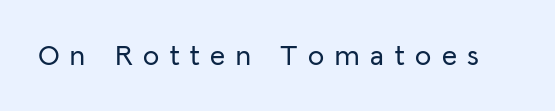
Q: Is the text italic (slanted)? A: No, it is upright.
Q: Is the typeface a serif or a sans-serif typeface? A: Sans-serif.
Q: Is the text underlined? A: No.
Q: Is the spacing between letters normal or unusually wide? A: Unusually wide.
Q: Width (condensed, normal, or wide)? A: Normal.
Q: Stroke contrast? A: Low.
Q: x-height? A: Medium.
Q: Monospaced? A: No.
